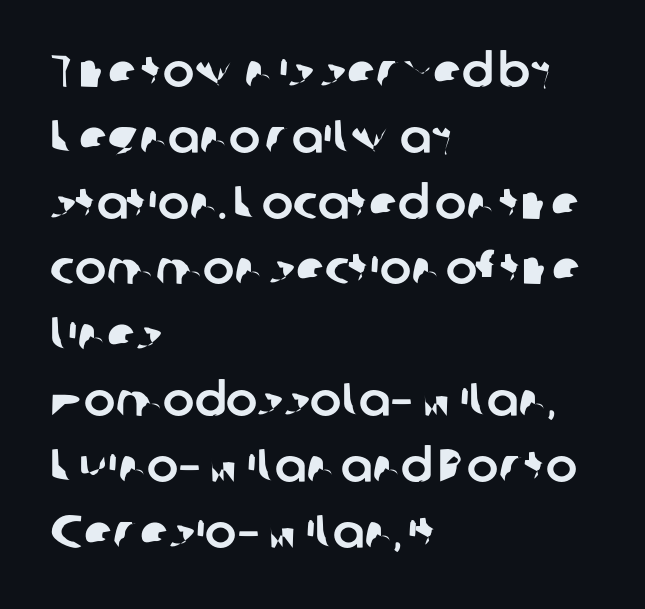
{"serif": "no", "width": "normal", "stroke_contrast": "low", "x_height": "medium", "monospaced": "no", "underline": "no", "align": "left", "line_spacing": "normal", "line_spacing_ratio": 1.4, "letter_spacing": "normal", "letter_spacing_em": 0.0, "glyph_px": 47}
